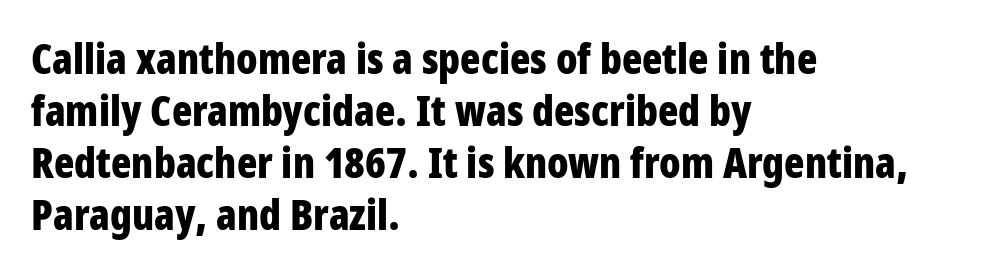
The image shows 42 px bold, condensed sans-serif type, upright; set left-aligned, line spacing 1.24x, normal letter spacing, not underlined; low stroke contrast and a large x-height.
